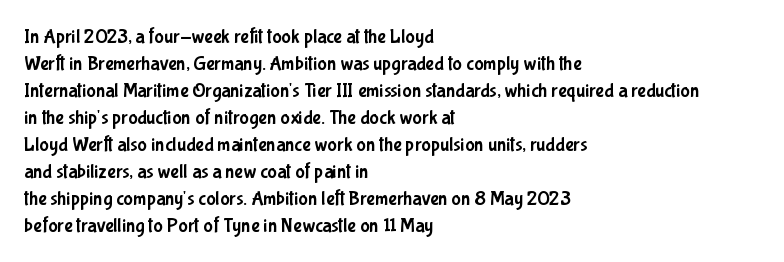
One-word summary of the alignment: left. The words here are not underlined. The passage shown stacks its lines at a standard gap. These lines were composed using upright roman letters.
